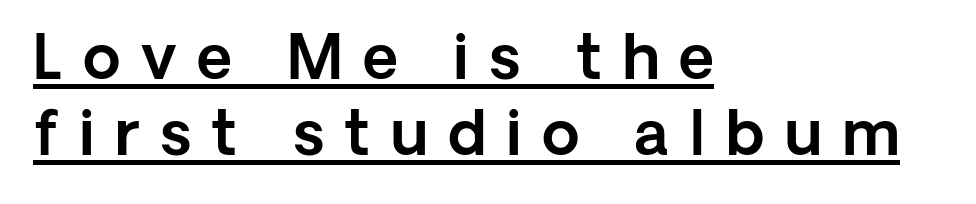
{"serif": "no", "italic": "no", "width": "normal", "x_height": "medium", "monospaced": "no", "underline": "yes", "align": "left", "line_spacing_ratio": 1.24, "letter_spacing": "wide", "letter_spacing_em": 0.33, "glyph_px": 61}
